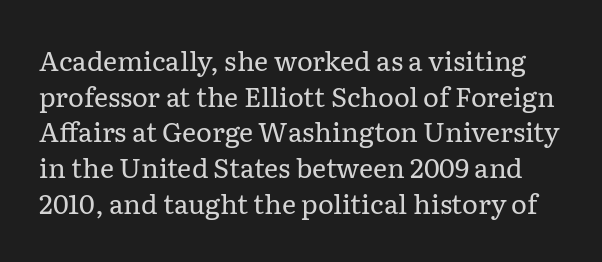
Only glyphs here, with clear space below each row. Does extra space separate the letters? No, they use regular spacing. Style check: upright. This sample keeps an unexceptional amount of space between lines. No extra ink here — the face is not bold.
